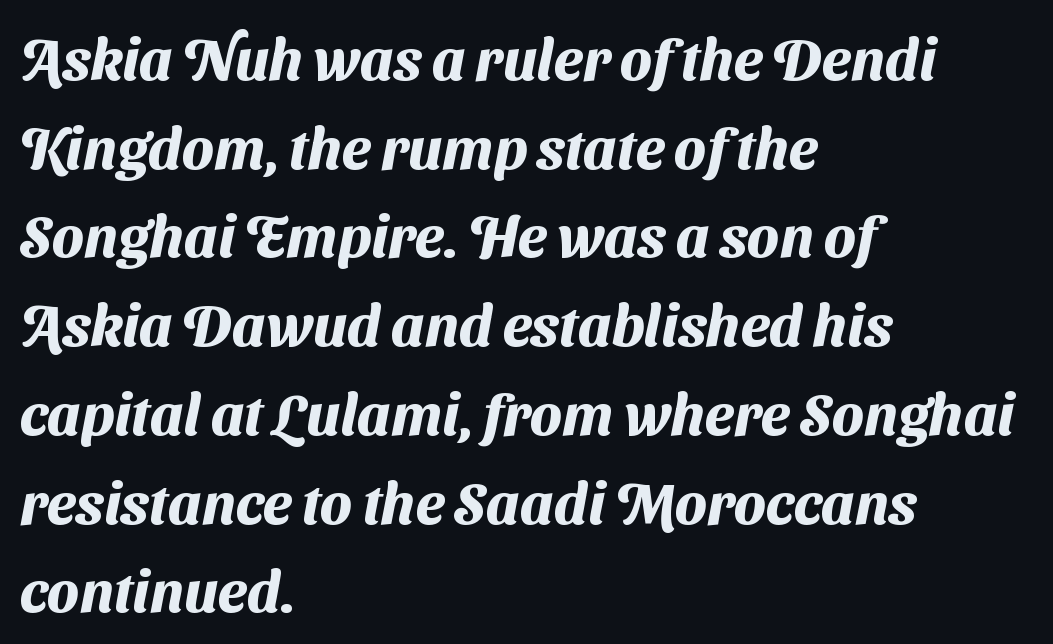
A normal amount of white space separates one row of letters from the next. The space directly below the letters is spotless. The rendering anchors every line to the left-hand side. No feet cap the strokes, marking this as sans-serif type. Compared with typical body copy, the letter spacing here is the same. Caption: bold face, heavy strokes.
